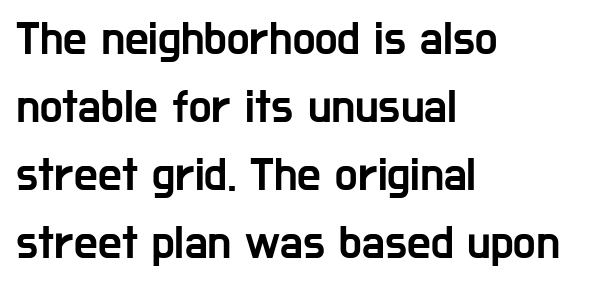
The image shows 47 px condensed sans-serif type, upright; set left-aligned, normal line spacing (1.45x), normal letter spacing, not underlined; low stroke contrast and a medium x-height.
